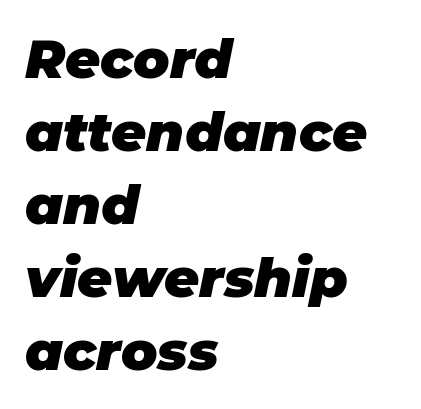
Character widths vary here, with narrow letters taking less room than wide ones. The passage shown has conventional tracking throughout. Just letters on the line, the space beneath them empty. The whole block is typeset with a tilt.
